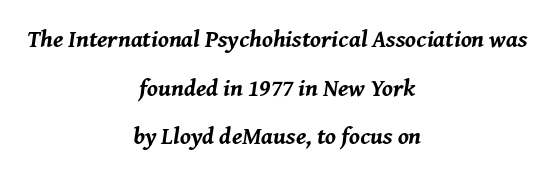
Honestly, the rows look like they've been pulled way apart. The tracking reads as untouched default to a designer's eye. Does the weight exceed regular? Yes, all the way to bold. Bare-footed words on every line. Is the block centered? Yes — each line is placed symmetrically about the middle.
